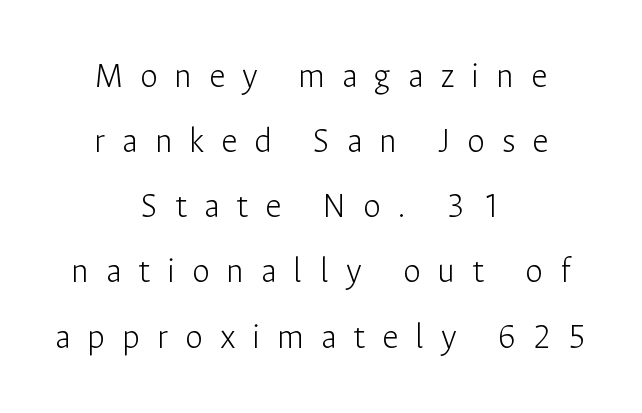
{"serif": "no", "italic": "no", "bold": "no", "weight": "light", "width": "normal", "stroke_contrast": "low", "x_height": "medium", "monospaced": "no", "underline": "no", "align": "center", "line_spacing_ratio": 1.81, "letter_spacing": "wide", "letter_spacing_em": 0.47, "glyph_px": 36}
